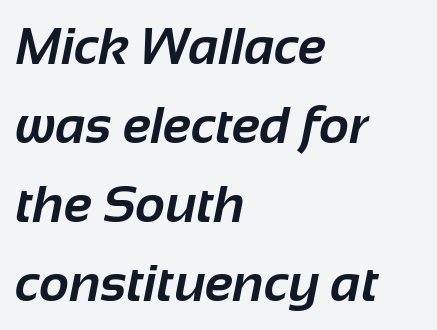
The image shows 52 px bold sans-serif type; set left-aligned, normal line spacing (1.52x), normal letter spacing, not underlined; low stroke contrast and a medium x-height.
